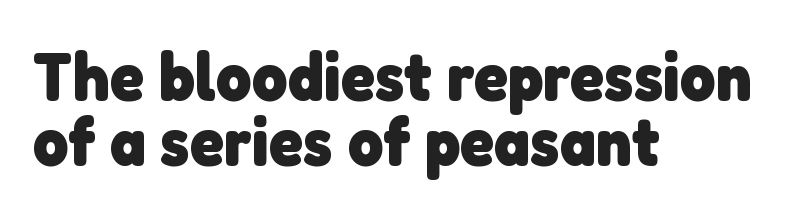
Weight: bold. In CSS terms this would be text-align: left. The designer dialed line spacing down below the default. Descender tails drop into unmarked territory. Spacing verdict: proportional, widths tailored to each character. Is the letter spacing exaggerated? No — it looks like the ordinary default.
